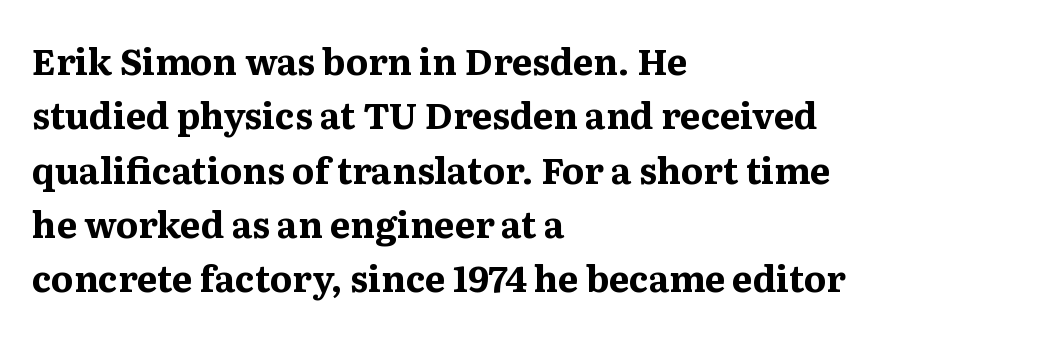
Is this a fixed-width face? No — the glyphs have proportional, varying widths. The rag falls on the right side of this text block. The gaps between neighbouring characters are ordinary and unremarkable. What's the leading like? Ordinary, nothing unusual.
